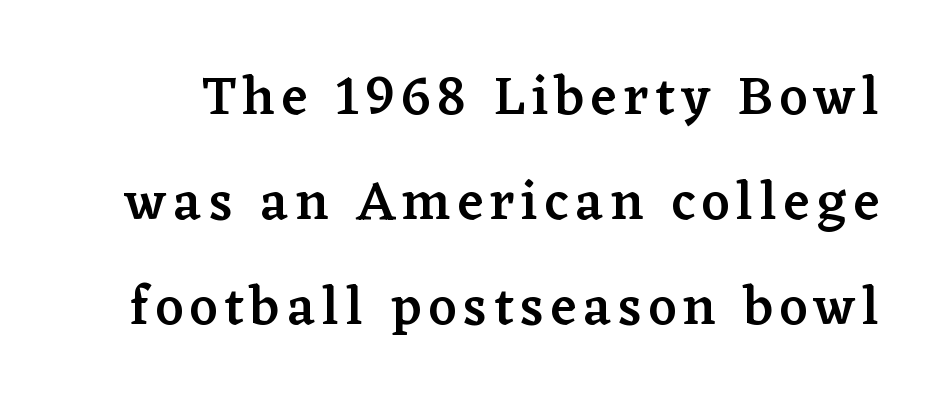
Q: Is the text bold? A: Semi-bold.
Q: Is the text italic (slanted)? A: No, it is upright.
Q: Is the typeface a serif or a sans-serif typeface? A: Serif.
Q: Is the text underlined? A: No.
Q: Is the spacing between lines tight, normal or loose? A: Loose.
Q: Width (condensed, normal, or wide)? A: Normal.
Q: Stroke contrast? A: Low.
Q: x-height? A: Medium.
Q: Monospaced? A: No.
